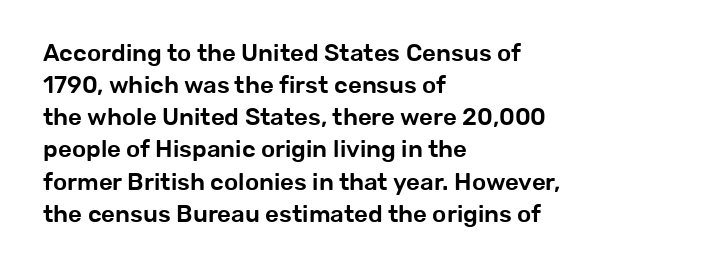
The image shows 24 px text type, upright; set left-aligned, normal line spacing (1.34x), normal letter spacing, not underlined.
